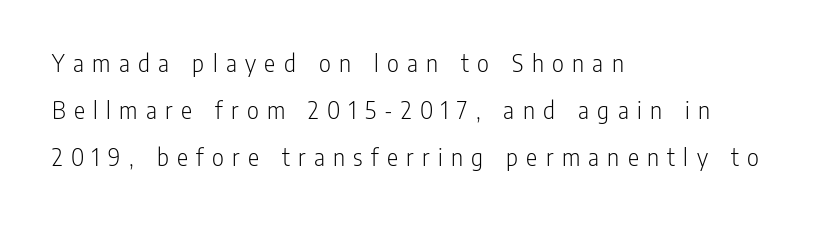
The image shows 26 px text type, upright; set left-aligned, line spacing 1.81x, unusually wide letter spacing (+0.32 em), not underlined.
